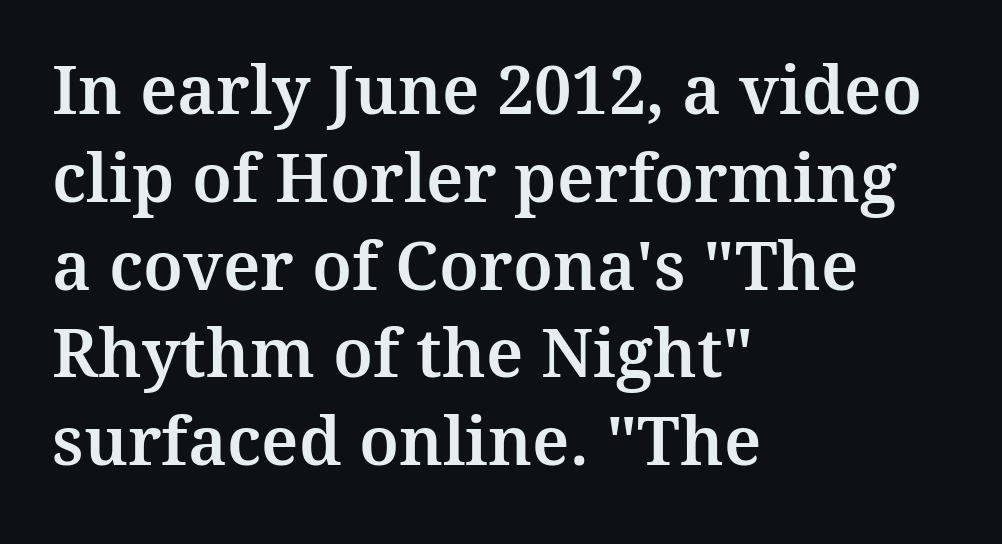
{"serif": "yes", "italic": "no", "width": "normal", "stroke_contrast": "medium", "x_height": "medium", "monospaced": "no", "underline": "no", "align": "left", "line_spacing": "normal", "line_spacing_ratio": 1.31, "letter_spacing": "normal", "letter_spacing_em": 0.0, "glyph_px": 67}
